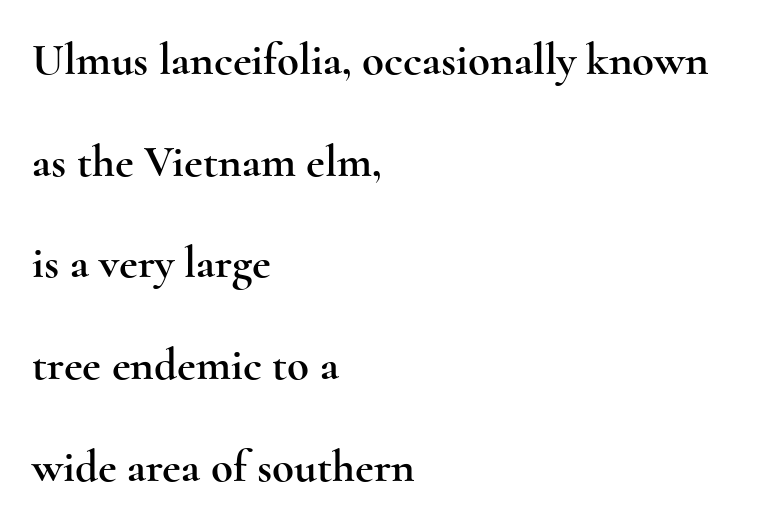
Q: Is the text italic (slanted)? A: No, it is upright.
Q: Is the typeface a serif or a sans-serif typeface? A: Serif.
Q: Is the text underlined? A: No.
Q: How is the paragraph aligned? A: Left-aligned.
Q: Is the spacing between letters normal or unusually wide? A: Normal.
Q: Is the spacing between lines tight, normal or loose? A: Loose.
Q: Width (condensed, normal, or wide)? A: Wide.
Q: x-height? A: Small.
Q: Monospaced? A: No.
